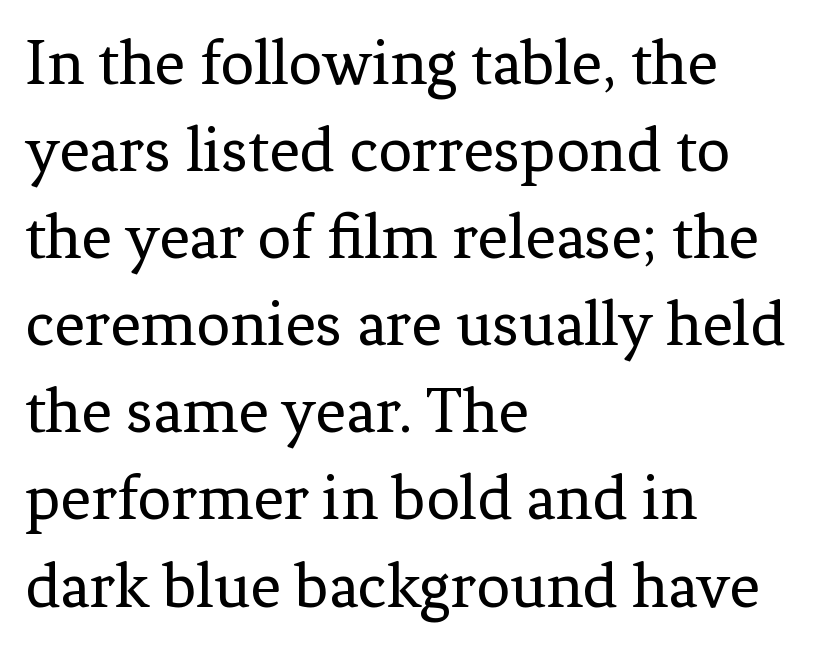
There is no visible air inserted between adjacent glyphs. Vertical stems look standard width or narrower in stroke. I'd call this a serif setting — the letters wear small feet. Notice how the stems are strictly vertical — no italics here.
